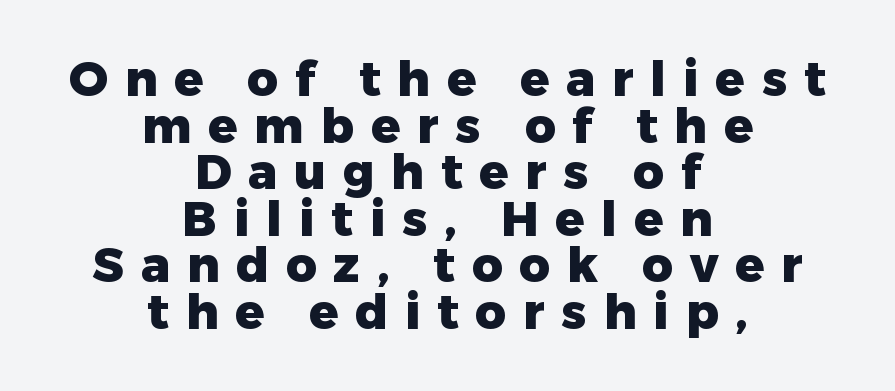
The image shows 48 px heavy sans-serif type, upright; set centered, tight line spacing (0.97x), unusually wide letter spacing (+0.35 em), not underlined; low stroke contrast and a medium x-height.
